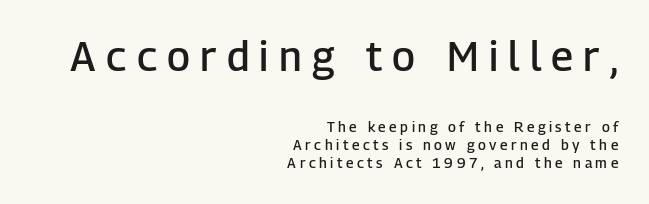
The image shows 41 px semibold sans-serif type, upright; set right-aligned, normal line spacing (1.31x), unusually wide letter spacing (+0.25 em), not underlined; the first (top) block is 2.93x larger; low stroke contrast and a medium x-height.
